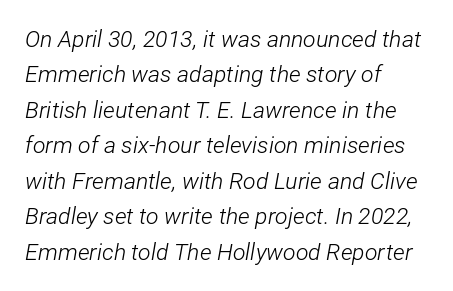
{"italic": "yes", "lean": "right", "slant_degrees": 12, "bold": "no", "underline": "no", "align": "left", "line_spacing": "normal", "line_spacing_ratio": 1.54, "letter_spacing": "normal", "letter_spacing_em": 0.0, "glyph_px": 23}
